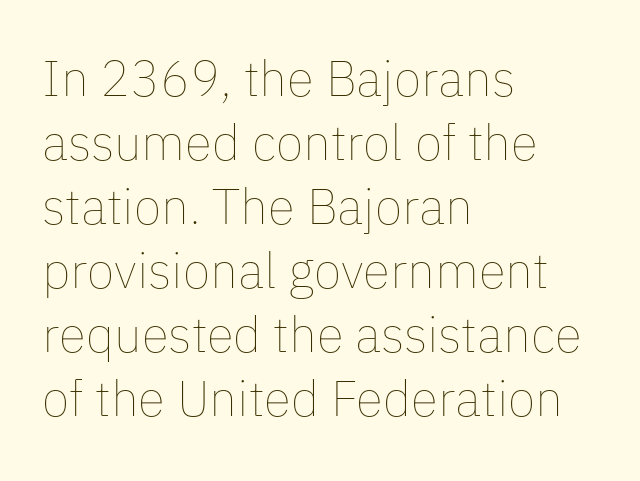
Quick note: underline off. Designer's note — italics off, roman on. Line beginnings align vertically; line endings do not. Stems here are at most as thick as an everyday book face.
